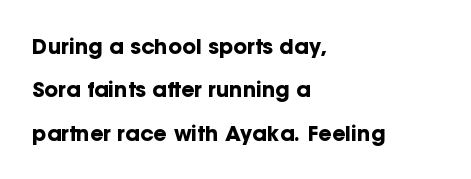
Q: Is the text bold? A: Yes.
Q: Is the text italic (slanted)? A: No, it is upright.
Q: Is the text underlined? A: No.
Q: How is the paragraph aligned? A: Left-aligned.
Q: Is the spacing between letters normal or unusually wide? A: Normal.
Q: Is the spacing between lines tight, normal or loose? A: Loose.
